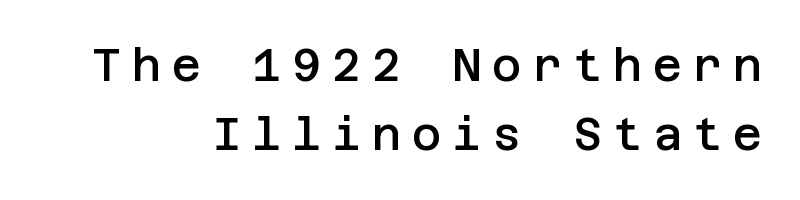
Q: Is the text bold? A: Semi-bold.
Q: Is the text italic (slanted)? A: No, it is upright.
Q: Is the typeface a serif or a sans-serif typeface? A: Sans-serif.
Q: Is the text underlined? A: No.
Q: How is the paragraph aligned? A: Right-aligned.
Q: Is the spacing between letters normal or unusually wide? A: Unusually wide.
Q: Is the spacing between lines tight, normal or loose? A: Normal.
Q: Width (condensed, normal, or wide)? A: Normal.
Q: Stroke contrast? A: Low.
Q: x-height? A: Large.
